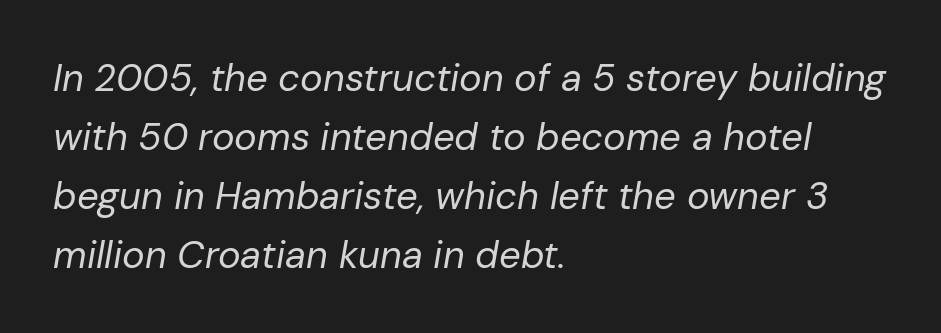
{"italic": "yes", "lean": "right", "slant_degrees": 10, "bold": "no", "weight": "regular", "width": "normal", "stroke_contrast": "low", "x_height": "medium", "monospaced": "no", "underline": "no", "align": "left", "line_spacing": "normal", "line_spacing_ratio": 1.55, "letter_spacing": "normal", "letter_spacing_em": 0.0, "glyph_px": 38}
